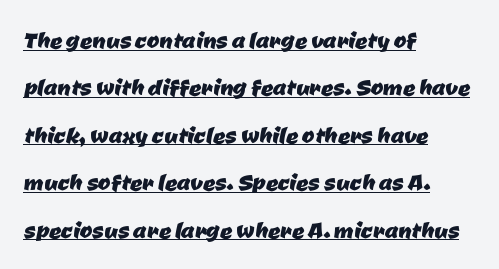
Q: Is the typeface a serif or a sans-serif typeface? A: Sans-serif.
Q: Is the text underlined? A: Yes.
Q: How is the paragraph aligned? A: Left-aligned.
Q: Is the spacing between letters normal or unusually wide? A: Normal.
Q: Is the spacing between lines tight, normal or loose? A: Normal.
Q: Width (condensed, normal, or wide)? A: Normal.
Q: Stroke contrast? A: Low.
Q: x-height? A: Medium.
Q: Monospaced? A: No.
